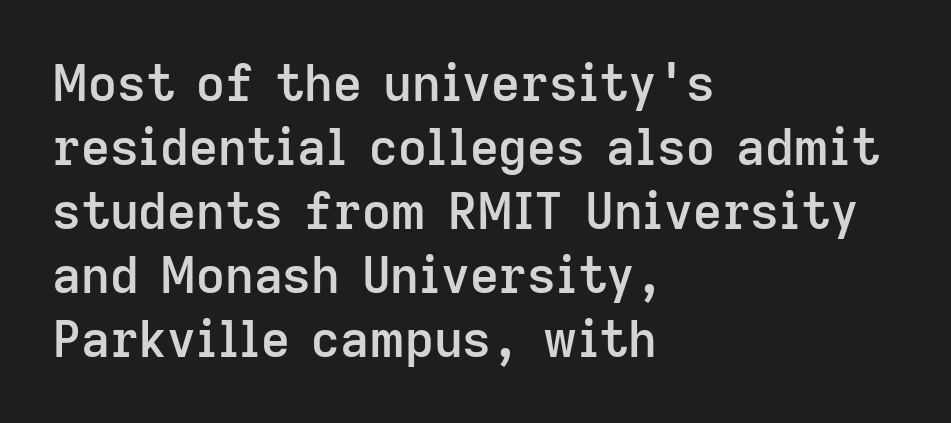
Q: Is the text bold? A: Semi-bold.
Q: Is the text italic (slanted)? A: No, it is upright.
Q: Is the typeface a serif or a sans-serif typeface? A: Sans-serif.
Q: Is the text underlined? A: No.
Q: How is the paragraph aligned? A: Left-aligned.
Q: Is the spacing between letters normal or unusually wide? A: Normal.
Q: Is the spacing between lines tight, normal or loose? A: Normal.
Q: Width (condensed, normal, or wide)? A: Normal.
Q: Stroke contrast? A: Low.
Q: x-height? A: Medium.
Q: Monospaced? A: No.
